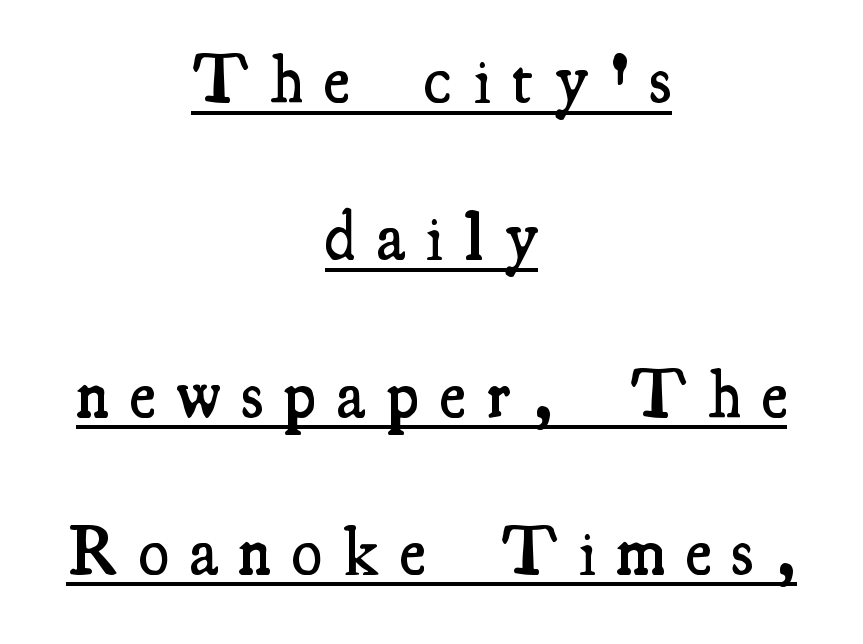
Q: Is the text bold? A: Semi-bold.
Q: Is the text italic (slanted)? A: No, it is upright.
Q: Is the typeface a serif or a sans-serif typeface? A: Serif.
Q: Is the text underlined? A: Yes.
Q: How is the paragraph aligned? A: Centered.
Q: Is the spacing between letters normal or unusually wide? A: Unusually wide.
Q: Is the spacing between lines tight, normal or loose? A: Loose.
Q: Width (condensed, normal, or wide)? A: Condensed.
Q: Stroke contrast? A: Medium.
Q: x-height? A: Small.
Q: Monospaced? A: No.
